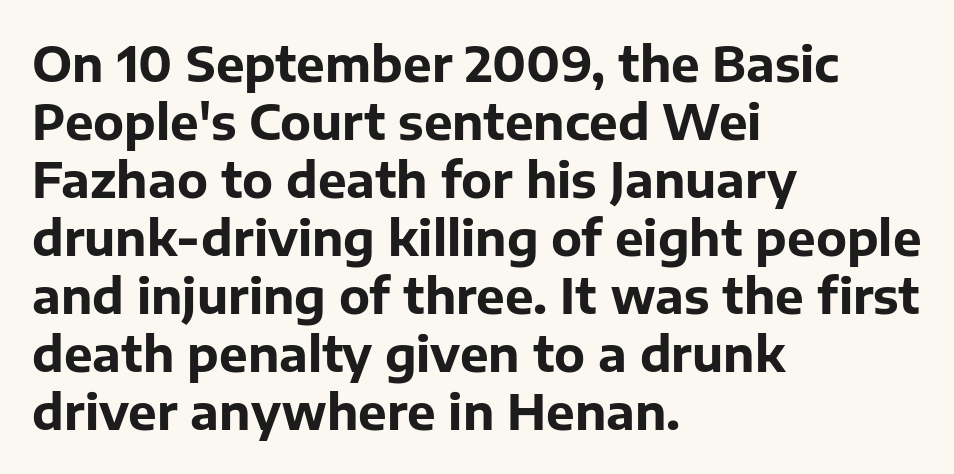
The image shows 48 px bold sans-serif type, upright; set left-aligned, line spacing 1.21x, normal letter spacing, not underlined; low stroke contrast and a medium x-height.
